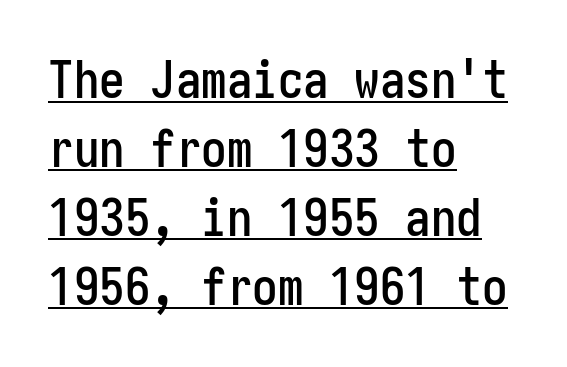
The image shows 51 px condensed sans-serif type, upright; set left-aligned, normal line spacing (1.35x), normal letter spacing, underlined; low stroke contrast and a medium x-height.
